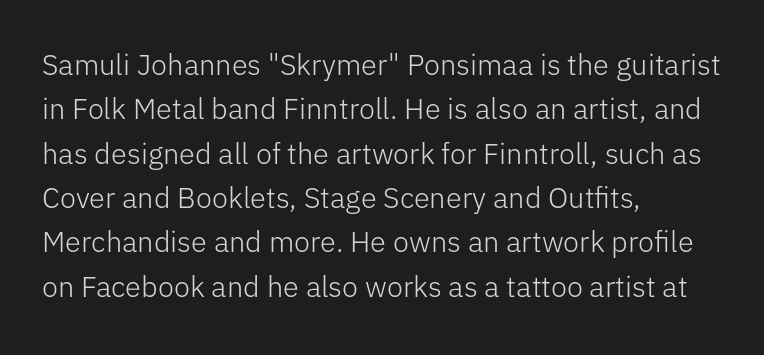
{"serif": "no", "italic": "no", "bold": "no", "weight": "light", "width": "normal", "stroke_contrast": "low", "x_height": "medium", "monospaced": "no", "underline": "no", "align": "left", "line_spacing": "normal", "line_spacing_ratio": 1.53, "letter_spacing": "normal", "letter_spacing_em": 0.0, "glyph_px": 29}
